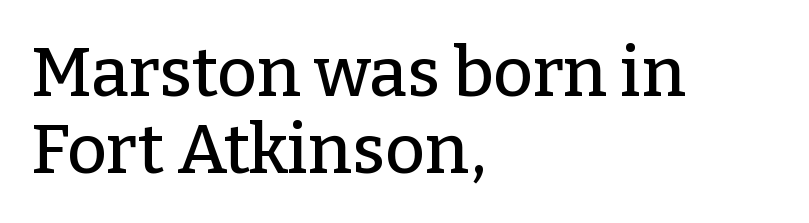
The image shows 69 px serif type, upright; set left-aligned, tight line spacing (1.11x), normal letter spacing, not underlined; low stroke contrast and a medium x-height.
